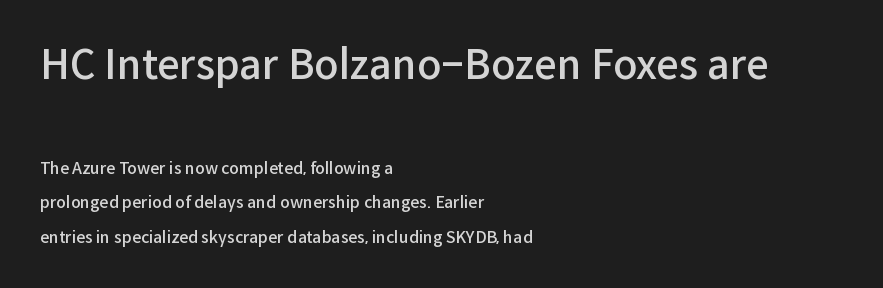
How heavy is the stroke? Medium-heavy — a semibold, shy of bold. Posture: vertical. This rendering employs a face without finishing strokes, i.e., a sans-serif. Each letter keeps its own natural width here, so spacing adapts to shape. Visually, the top section dominates because its glyphs are scaled up.
